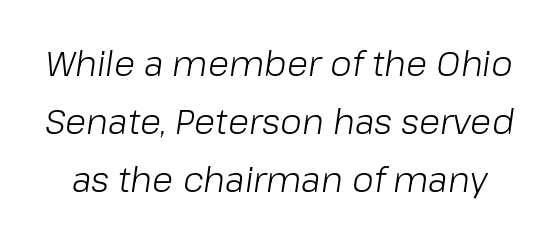
The image shows 35 px light type, italic (leaning right); set normal line spacing (1.66x), normal letter spacing, not underlined; low stroke contrast and a medium x-height.
